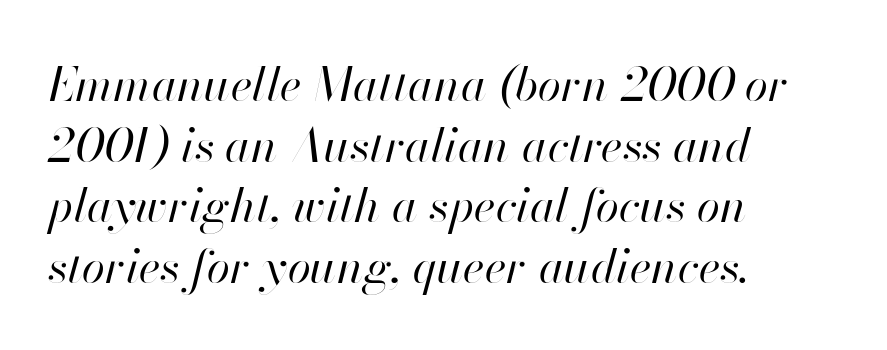
Q: Is the text bold? A: No.
Q: Is the text italic (slanted)? A: Yes, it leans right by about 13 degrees.
Q: Is the text underlined? A: No.
Q: How is the paragraph aligned? A: Left-aligned.
Q: Is the spacing between letters normal or unusually wide? A: Normal.
Q: Is the spacing between lines tight, normal or loose? A: Normal.
Q: Width (condensed, normal, or wide)? A: Normal.
Q: Stroke contrast? A: High.
Q: x-height? A: Small.
Q: Monospaced? A: No.
